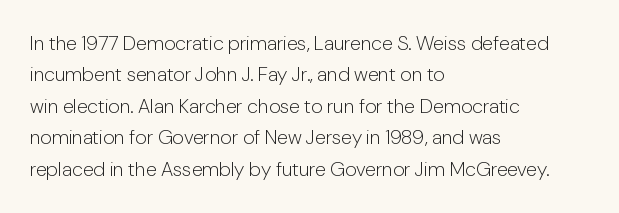
The image shows 20 px text type, upright; set left-aligned, normal line spacing (1.57x), normal letter spacing, not underlined.
